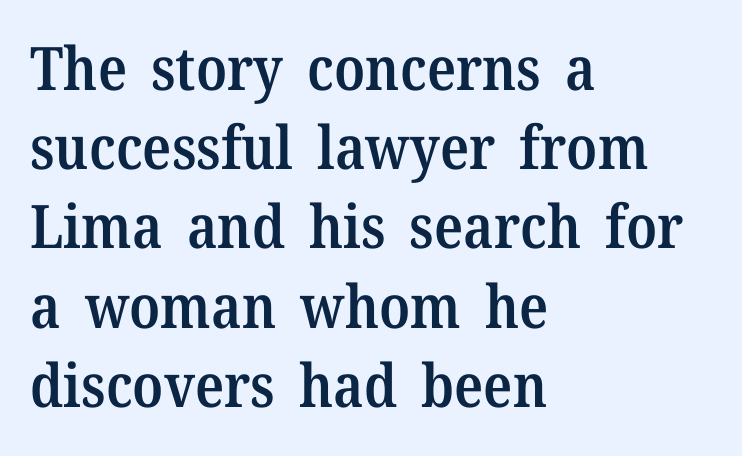
Nobody drew a line under any word here. You could not count columns in this text — the font is proportionally spaced. Summary of weight: moderately heavy, a semibold. Here the glyphs are tracked normally, forming tight word shapes. What kind of face is this? One with serifs. The rag falls on the right side of this text block.
